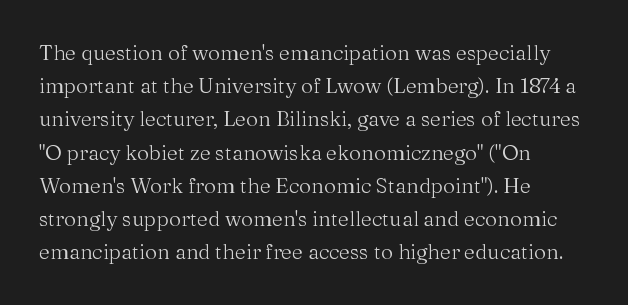
Q: Is the text bold? A: No.
Q: Is the text italic (slanted)? A: No, it is upright.
Q: Is the text underlined? A: No.
Q: How is the paragraph aligned? A: Left-aligned.
Q: Is the spacing between letters normal or unusually wide? A: Normal.
Q: Is the spacing between lines tight, normal or loose? A: Normal.
